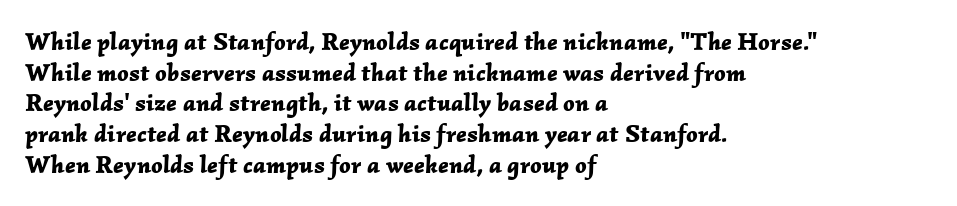
The image shows 25 px bold type, italic (leaning right); set left-aligned, line spacing 1.23x, normal letter spacing, not underlined.
